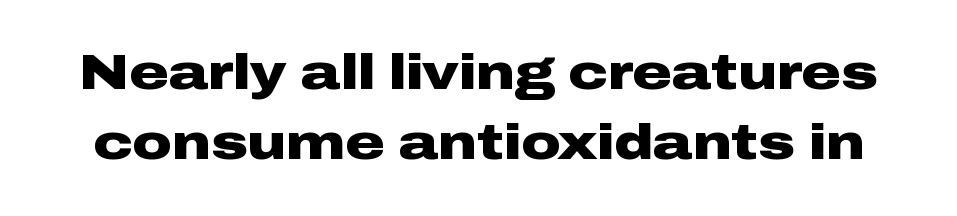
The face used here is rendered with its standard letterfit. No feet cap the strokes, marking this as sans-serif type. These lines are rendered in a variable-pitch font. Tall strokes in this sample are plumb rather than angled.
